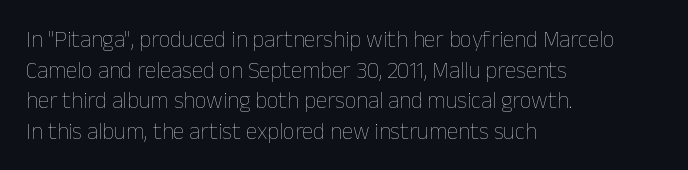
Vertical spacing — default. The text block is weighted toward the left margin, trailing off unevenly rightward. The baseline area is clear. These lines keep a tight, regular rhythm from letter to letter. No extra ink here — the face is not bold.
